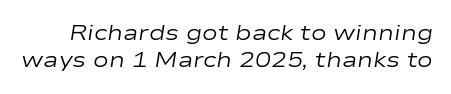
Regarding leading, the lines here are spaced in the standard way. Unbolded letterforms with no extra heft. Default kerning and tracking; the words read as compact shapes. Check under the words: just untouched page.
